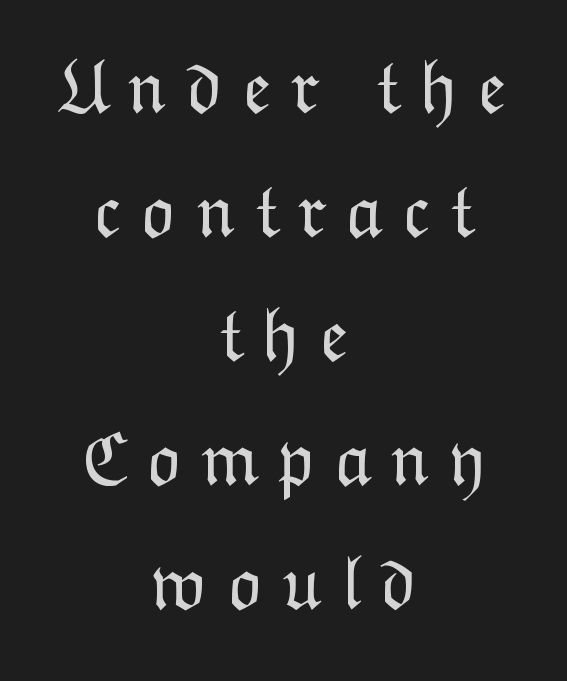
No word sits above an underline. Display-style spreading of the glyphs; the letterfit is very open. Every stem runs plumb, perpendicular to the baseline. This sample keeps an unexceptional amount of space between lines. Stem width sits at or under what a default text font uses.
